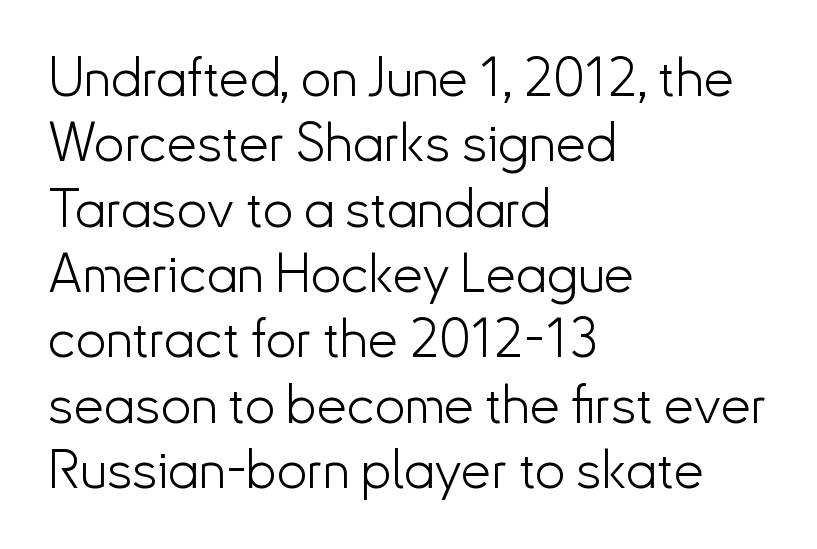
{"serif": "no", "italic": "no", "bold": "no", "weight": "light", "width": "normal", "stroke_contrast": "low", "x_height": "small", "monospaced": "no", "underline": "no", "align": "left", "line_spacing_ratio": 1.21, "letter_spacing": "normal", "letter_spacing_em": 0.0, "glyph_px": 54}
